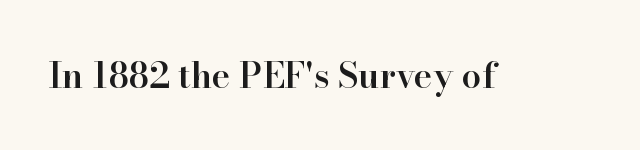
Q: Is the text bold? A: Semi-bold.
Q: Is the text italic (slanted)? A: No, it is upright.
Q: Is the typeface a serif or a sans-serif typeface? A: Serif.
Q: Is the text underlined? A: No.
Q: Is the spacing between letters normal or unusually wide? A: Normal.
Q: Width (condensed, normal, or wide)? A: Normal.
Q: Stroke contrast? A: High.
Q: x-height? A: Small.
Q: Monospaced? A: No.
